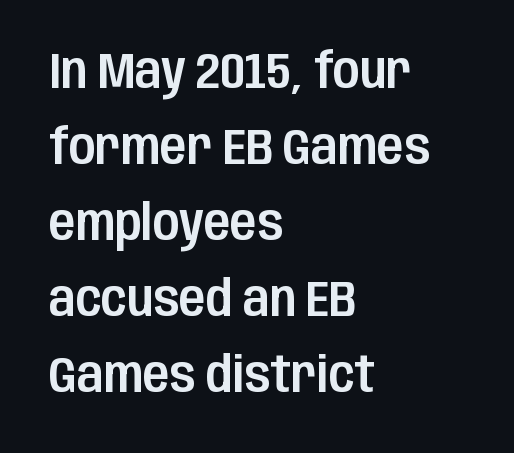
The image shows 49 px condensed sans-serif type, upright; set left-aligned, normal line spacing (1.55x), normal letter spacing, not underlined; low stroke contrast and a large x-height.
